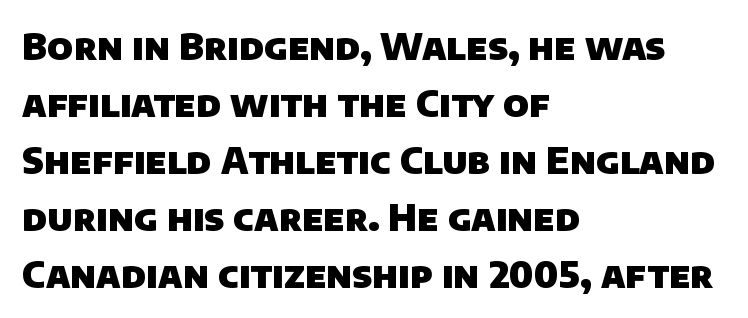
The image shows 36 px heavy sans-serif type; set left-aligned, normal line spacing (1.58x), normal letter spacing, not underlined; low stroke contrast and a large x-height.
